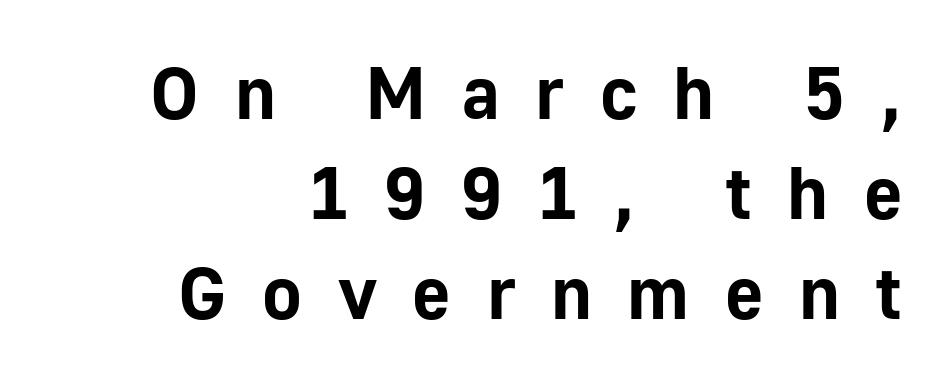
{"serif": "no", "italic": "no", "bold": "yes", "weight": "bold", "width": "normal", "stroke_contrast": "low", "x_height": "medium", "monospaced": "no", "underline": "no", "align": "right", "line_spacing": "normal", "line_spacing_ratio": 1.35, "letter_spacing": "wide", "letter_spacing_em": 0.48, "glyph_px": 74}
